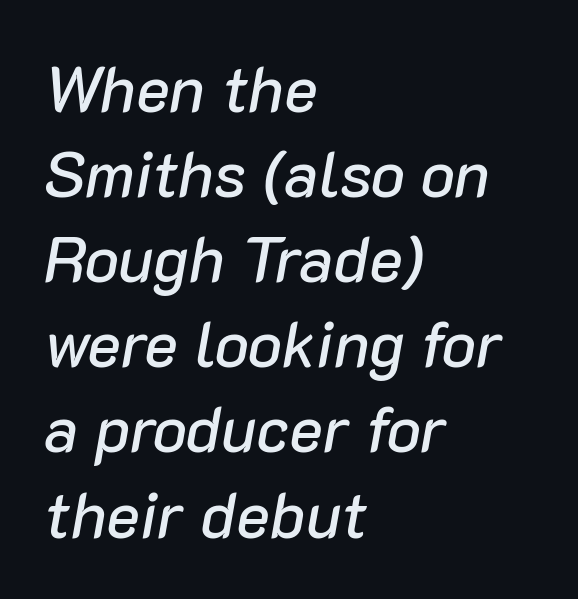
{"italic": "yes", "lean": "right", "slant_degrees": 10, "width": "normal", "stroke_contrast": "low", "x_height": "medium", "monospaced": "no", "underline": "no", "align": "left", "line_spacing": "normal", "line_spacing_ratio": 1.33, "letter_spacing": "normal", "letter_spacing_em": 0.0, "glyph_px": 64}
